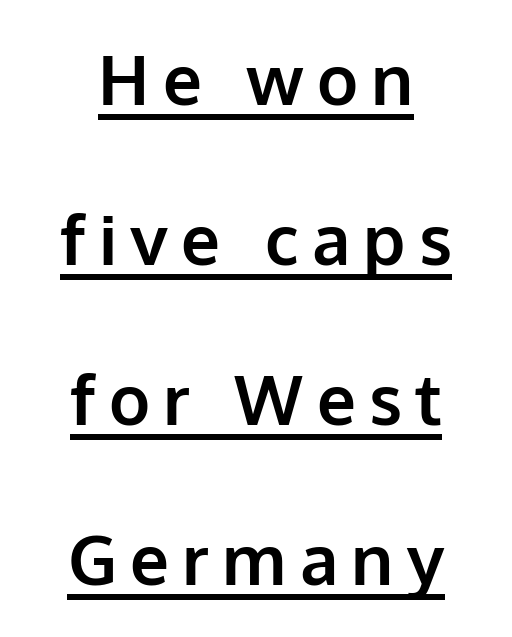
{"serif": "no", "italic": "no", "bold": "yes", "weight": "bold", "width": "normal", "stroke_contrast": "low", "x_height": "medium", "monospaced": "no", "underline": "yes", "align": "center", "line_spacing": "loose", "line_spacing_ratio": 2.32, "glyph_px": 69}
